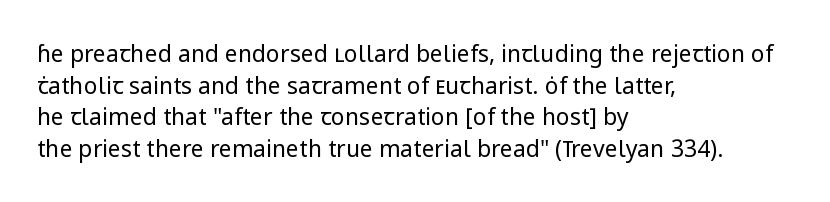
{"italic": "no", "bold": "no", "underline": "no", "align": "left", "line_spacing": "normal", "line_spacing_ratio": 1.38, "letter_spacing": "normal", "letter_spacing_em": 0.0, "glyph_px": 23}
